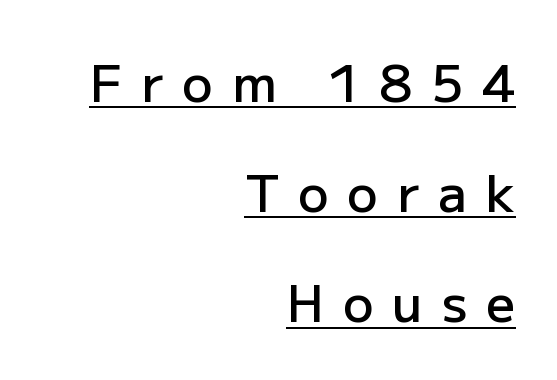
{"serif": "no", "italic": "no", "bold": "semi", "weight": "semibold", "width": "normal", "stroke_contrast": "low", "x_height": "medium", "monospaced": "no", "underline": "yes", "align": "right", "line_spacing": "loose", "line_spacing_ratio": 2.16, "letter_spacing": "wide", "letter_spacing_em": 0.37, "glyph_px": 51}
